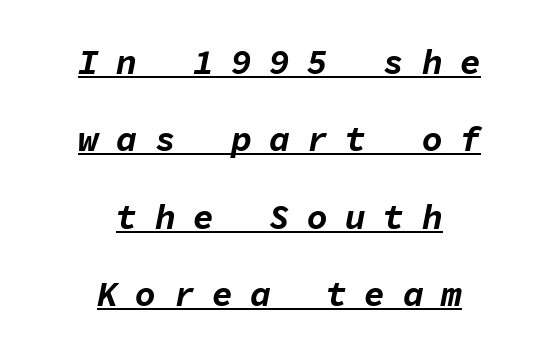
The image shows 35 px bold type, italic (leaning right), monospaced; set centered, loose line spacing (2.21x), unusually wide letter spacing (+0.49 em), underlined; low stroke contrast and a medium x-height.
